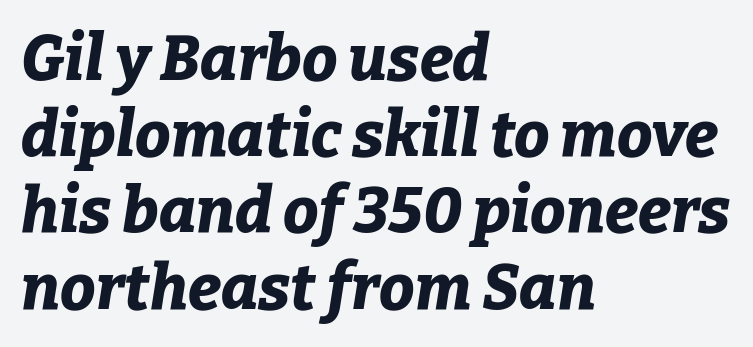
The letters are slanted; this is an italic face. How are the letters spaced? Ordinarily, with no added tracking. Thick stems and heavy bowls — unmistakably bold. Proportional: the letters do not fall into vertical columns. Casual observation: everything's shoved over to the left. The passage shown is not underscored anywhere.
